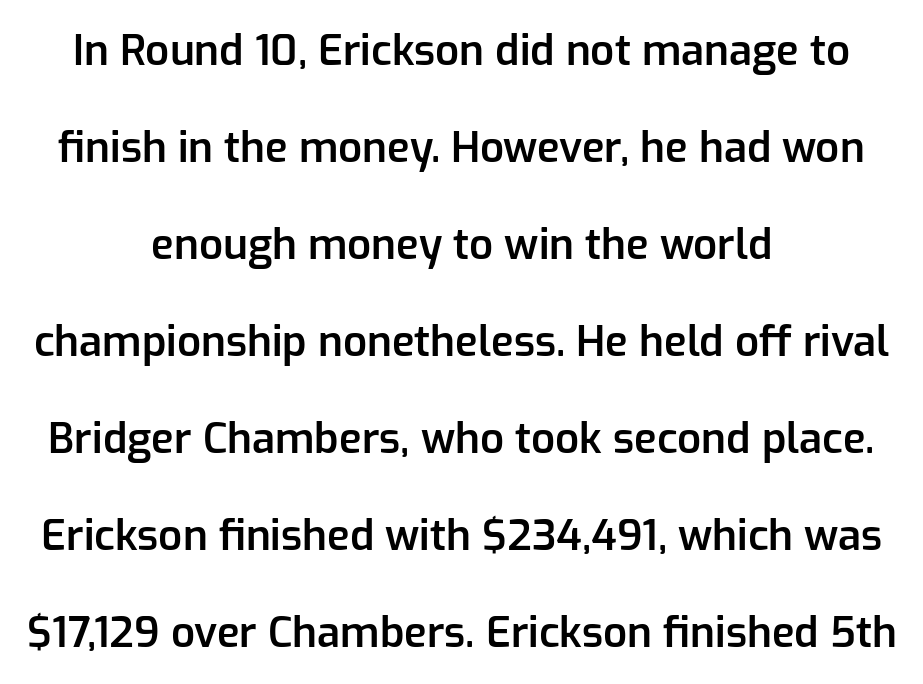
The lines in this sample share a center point and differ in where they start and stop. These lines are rendered in a variable-pitch font. Between one letter and the next there's only the usual sliver of space. A typesetter would mark this as roman, not italic.
